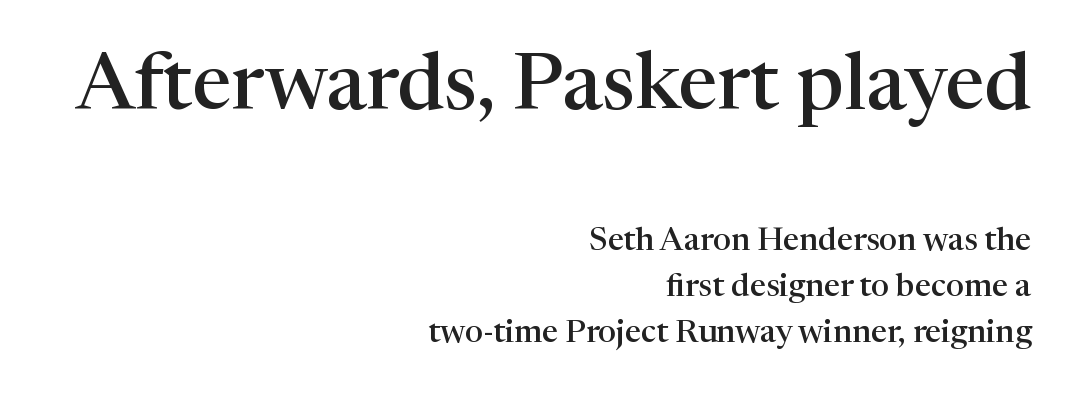
Caption: upper text group enlarged, lower text group reduced. A normal amount of white space separates one row of letters from the next. Varying glyph widths throughout — classic text-font behaviour. I'd describe the lettering as semibold — firm but not a full bold. The designer went with a serif here, giving each stem small feet. Ordinary non-slanted type is in use.
